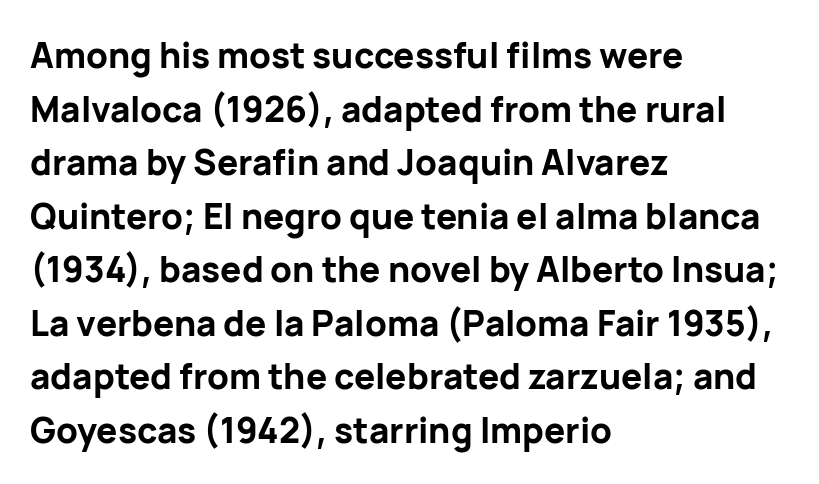
Each new line begins a customary step beneath the previous one. Ordinary non-slanted type is in use. Heavy, bold letterforms. Short and long lines alike share a common starting point at left. Descenders are the only things crossing below the line.
